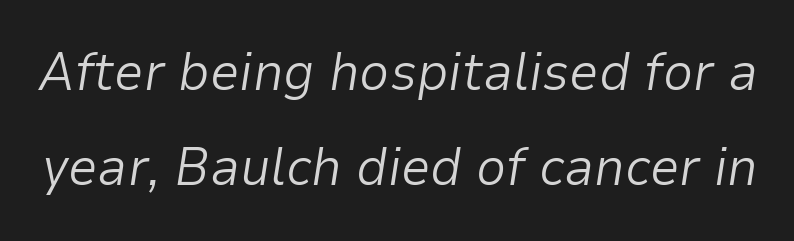
Q: Is the text bold? A: No.
Q: Is the text italic (slanted)? A: Yes, it leans right by about 9 degrees.
Q: Is the text underlined? A: No.
Q: Is the spacing between letters normal or unusually wide? A: Normal.
Q: Width (condensed, normal, or wide)? A: Normal.
Q: Stroke contrast? A: Low.
Q: x-height? A: Medium.
Q: Monospaced? A: No.
